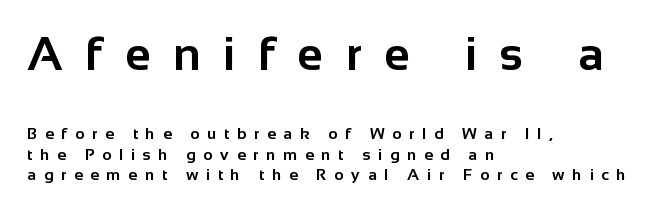
Q: Is the text bold? A: Yes.
Q: Is the text italic (slanted)? A: No, it is upright.
Q: Is the typeface a serif or a sans-serif typeface? A: Sans-serif.
Q: Is the text underlined? A: No.
Q: How is the paragraph aligned? A: Left-aligned.
Q: Is the spacing between letters normal or unusually wide? A: Unusually wide.
Q: Is the spacing between lines tight, normal or loose? A: Normal.
Q: Which block of text is set in a larger size, the first (top) or the second (bottom)? A: The first (top) one.
Q: Width (condensed, normal, or wide)? A: Normal.
Q: Stroke contrast? A: Low.
Q: x-height? A: Medium.
Q: Monospaced? A: No.
